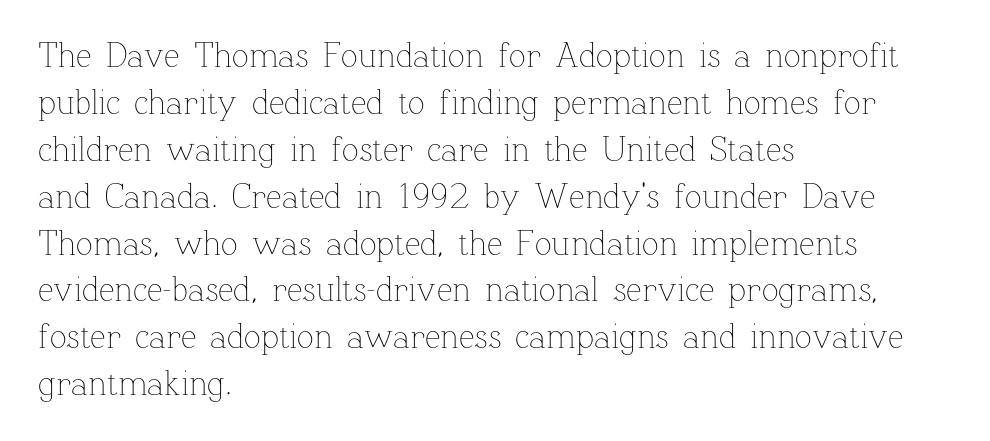
The image shows 35 px thin type, upright; set left-aligned, normal line spacing (1.34x), normal letter spacing, not underlined; low stroke contrast and a medium x-height.
